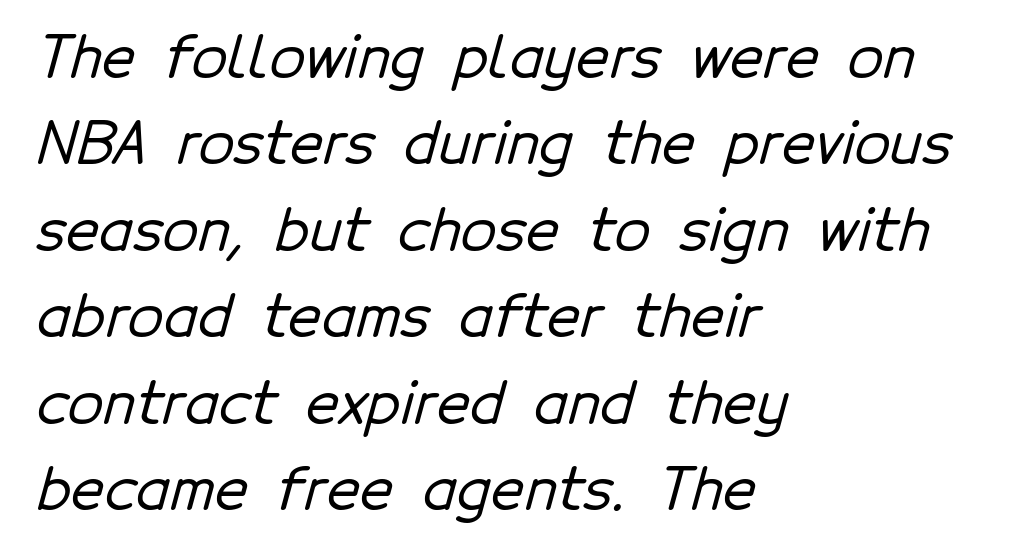
Q: Is the typeface a serif or a sans-serif typeface? A: Sans-serif.
Q: Is the text underlined? A: No.
Q: How is the paragraph aligned? A: Left-aligned.
Q: Is the spacing between letters normal or unusually wide? A: Normal.
Q: Is the spacing between lines tight, normal or loose? A: Normal.
Q: Width (condensed, normal, or wide)? A: Normal.
Q: Stroke contrast? A: Low.
Q: x-height? A: Medium.
Q: Monospaced? A: No.
